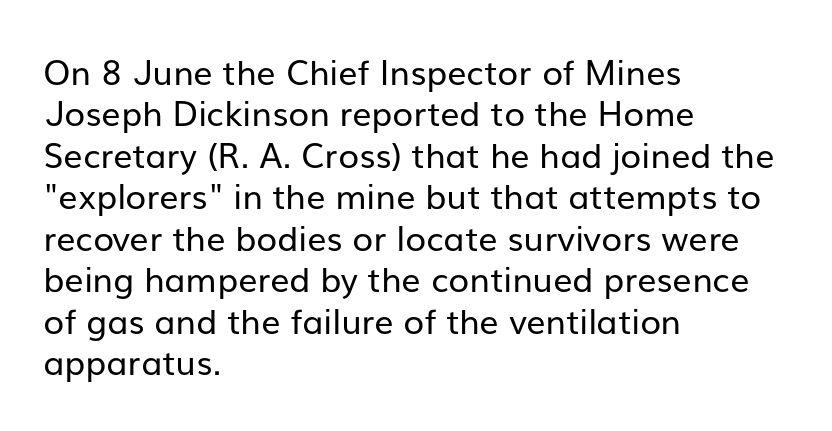
The image shows 34 px regular-weight sans-serif type, upright; set left-aligned, line spacing 1.22x, normal letter spacing, not underlined; low stroke contrast and a medium x-height.
